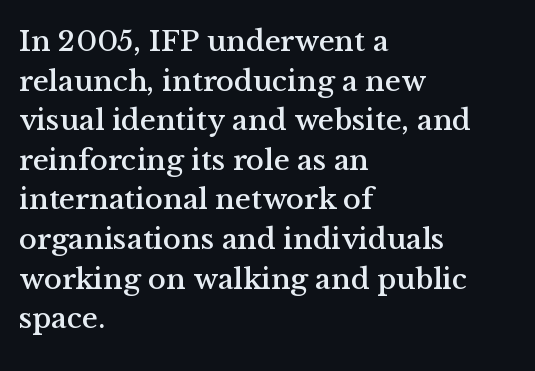
Q: Is the text italic (slanted)? A: No, it is upright.
Q: Is the typeface a serif or a sans-serif typeface? A: Serif.
Q: Is the text underlined? A: No.
Q: How is the paragraph aligned? A: Left-aligned.
Q: Is the spacing between letters normal or unusually wide? A: Normal.
Q: Is the spacing between lines tight, normal or loose? A: Normal.
Q: Width (condensed, normal, or wide)? A: Normal.
Q: Stroke contrast? A: Medium.
Q: x-height? A: Medium.
Q: Monospaced? A: No.
